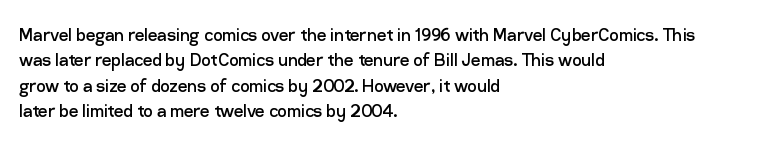
A bare baseline throughout the passage. Line beginnings align vertically; line endings do not. This sample uses plain, unmodified letter spacing. Posture: straight, roman, zero tilt. Is this a heavy cut? Hardly; it is regular or lighter.
